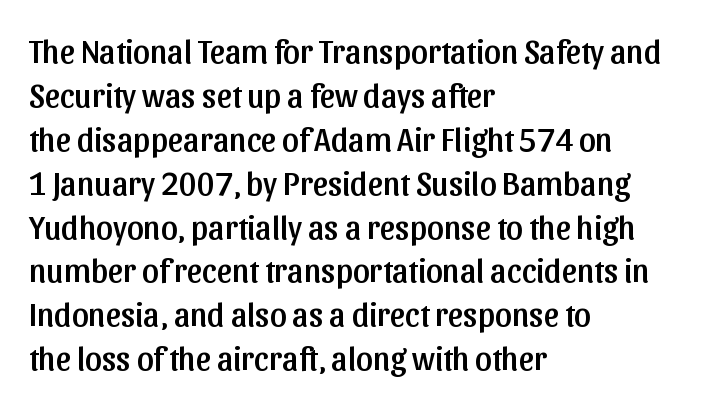
Nope, no serifs anywhere on these letters. Do the letters lean? They stand straight. The rendering anchors every line to the left-hand side. The baseline area is clear.
